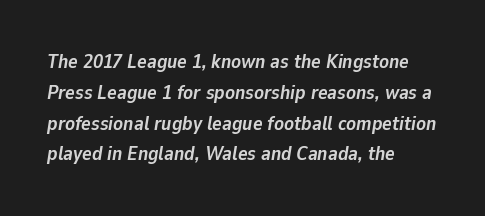
The zone under the glyphs is completely vacant. Italic: yes, the glyphs are oblique. Short and long lines alike share a common starting point at left. Students, observe: this is what conventionally led text looks like. Bold? Absolutely — the strokes are thick and heavy.
